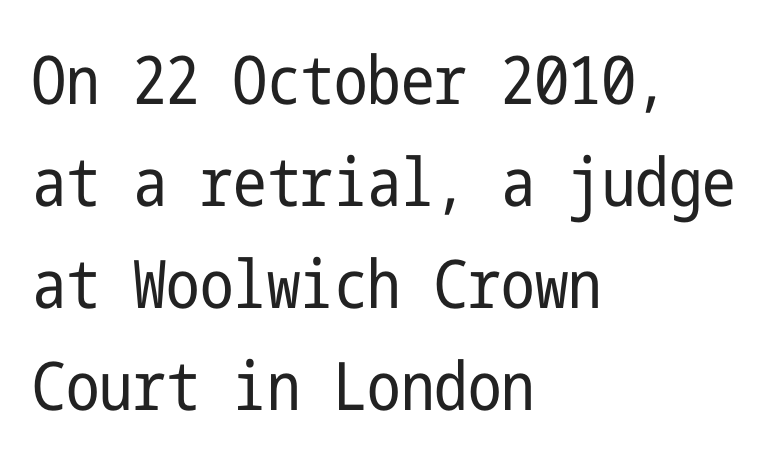
Q: Is the text bold? A: No.
Q: Is the text italic (slanted)? A: No, it is upright.
Q: Is the typeface a serif or a sans-serif typeface? A: Sans-serif.
Q: Is the text underlined? A: No.
Q: How is the paragraph aligned? A: Left-aligned.
Q: Is the spacing between letters normal or unusually wide? A: Normal.
Q: Is the spacing between lines tight, normal or loose? A: Normal.
Q: Width (condensed, normal, or wide)? A: Condensed.
Q: Stroke contrast? A: Low.
Q: x-height? A: Medium.
